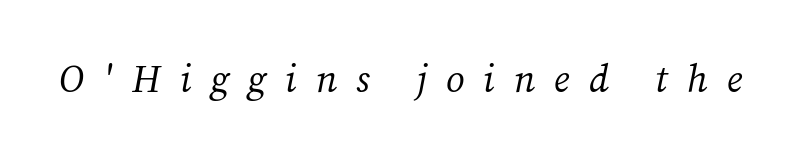
Q: Is the text bold? A: No.
Q: Is the text italic (slanted)? A: Yes, it leans right by about 12 degrees.
Q: Is the typeface a serif or a sans-serif typeface? A: Serif.
Q: Is the text underlined? A: No.
Q: Is the spacing between letters normal or unusually wide? A: Unusually wide.
Q: Width (condensed, normal, or wide)? A: Normal.
Q: Stroke contrast? A: Medium.
Q: x-height? A: Medium.
Q: Monospaced? A: No.
